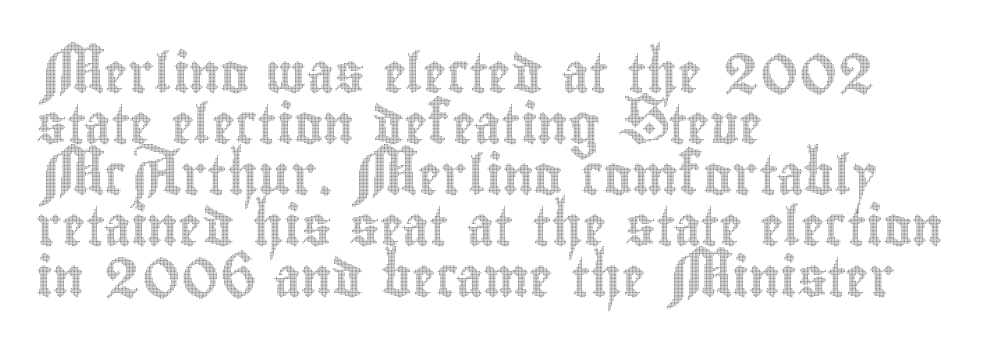
The image shows 39 px condensed type, upright; set left-aligned, normal line spacing (1.31x), normal letter spacing, not underlined; a small x-height.
